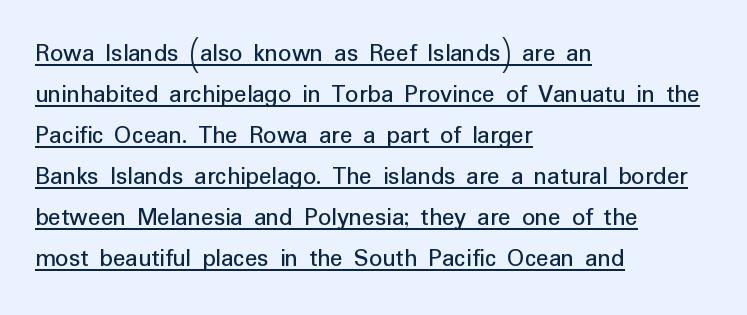
{"italic": "no", "bold": "no", "underline": "yes", "align": "left", "line_spacing": "normal", "line_spacing_ratio": 1.58, "letter_spacing": "normal", "letter_spacing_em": 0.0, "glyph_px": 26}
